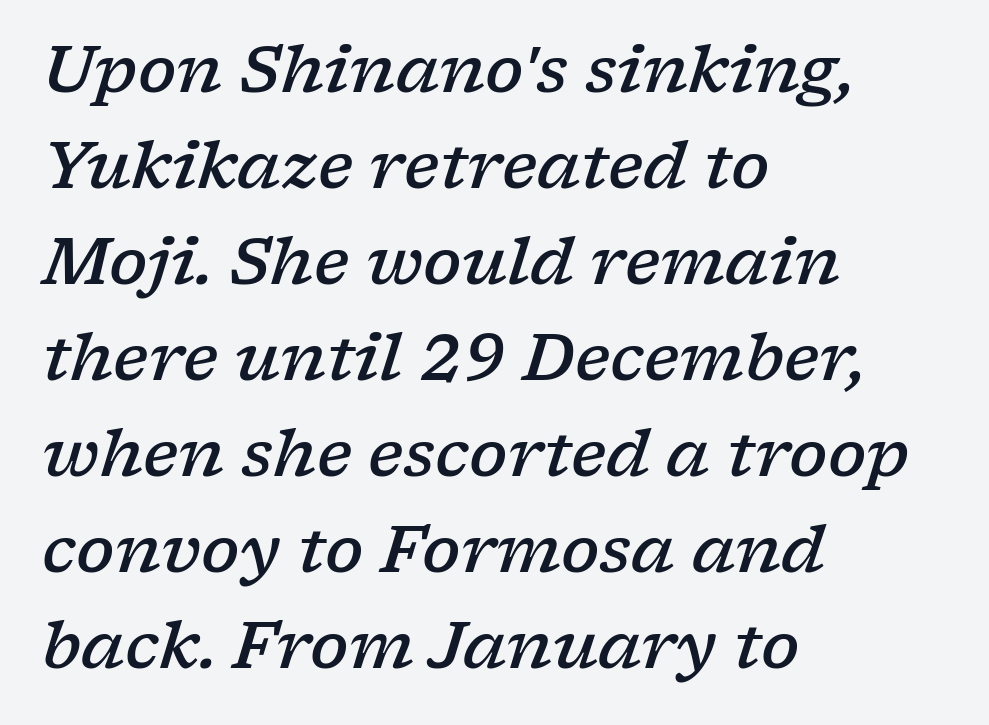
Q: Is the text bold? A: Semi-bold.
Q: Is the text italic (slanted)? A: Yes, it leans right by about 17 degrees.
Q: Is the typeface a serif or a sans-serif typeface? A: Serif.
Q: Is the text underlined? A: No.
Q: How is the paragraph aligned? A: Left-aligned.
Q: Is the spacing between letters normal or unusually wide? A: Normal.
Q: Is the spacing between lines tight, normal or loose? A: Normal.
Q: Width (condensed, normal, or wide)? A: Wide.
Q: Stroke contrast? A: Low.
Q: x-height? A: Medium.
Q: Monospaced? A: No.
